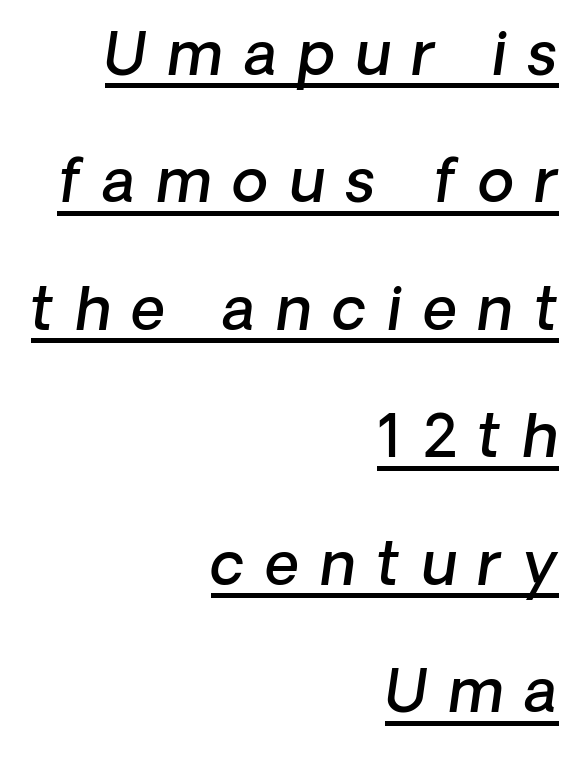
Q: Is the text bold? A: Semi-bold.
Q: Is the typeface a serif or a sans-serif typeface? A: Sans-serif.
Q: Is the text underlined? A: Yes.
Q: How is the paragraph aligned? A: Right-aligned.
Q: Is the spacing between letters normal or unusually wide? A: Unusually wide.
Q: Is the spacing between lines tight, normal or loose? A: Loose.
Q: Width (condensed, normal, or wide)? A: Normal.
Q: Stroke contrast? A: Low.
Q: x-height? A: Medium.
Q: Monospaced? A: No.
